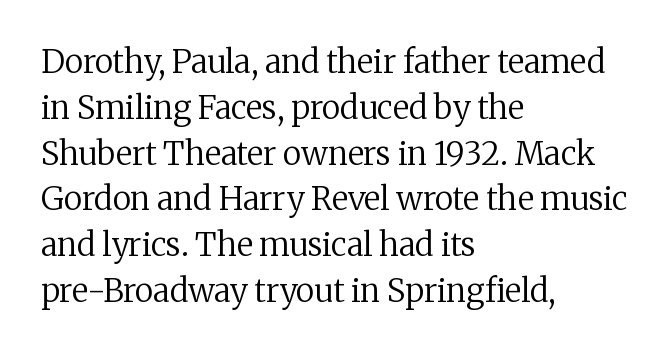
{"serif": "yes", "italic": "no", "bold": "no", "weight": "regular", "width": "normal", "stroke_contrast": "medium", "x_height": "medium", "monospaced": "no", "underline": "no", "align": "left", "line_spacing": "normal", "line_spacing_ratio": 1.43, "letter_spacing": "normal", "letter_spacing_em": 0.0, "glyph_px": 32}
